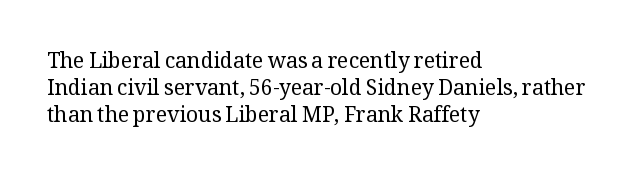
The passage shown is not underscored anywhere. Summary of vertical rhythm: regular, with standard interline spacing. The rag falls on the right side of this text block. Notice how the stems are strictly vertical — no italics here. Vertical stems look standard width or narrower in stroke.
